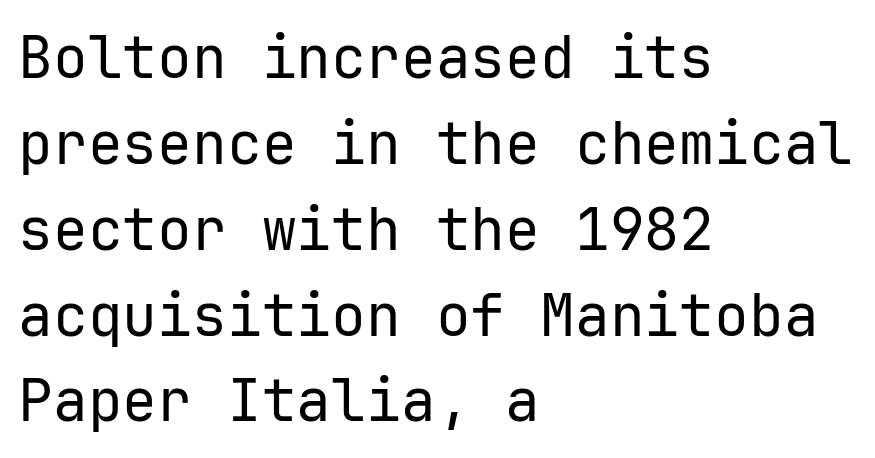
{"serif": "no", "italic": "no", "bold": "no", "weight": "regular", "width": "normal", "stroke_contrast": "low", "x_height": "medium", "underline": "no", "align": "left", "line_spacing": "normal", "line_spacing_ratio": 1.48, "letter_spacing": "normal", "letter_spacing_em": 0.0, "glyph_px": 58}
